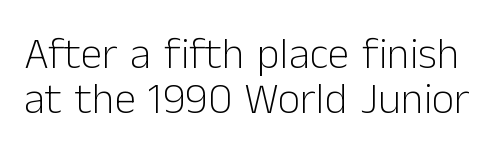
{"serif": "no", "italic": "no", "bold": "no", "weight": "light", "width": "normal", "stroke_contrast": "low", "x_height": "medium", "monospaced": "no", "underline": "no", "line_spacing": "tight", "line_spacing_ratio": 1.03, "letter_spacing": "normal", "letter_spacing_em": 0.0, "glyph_px": 44}
